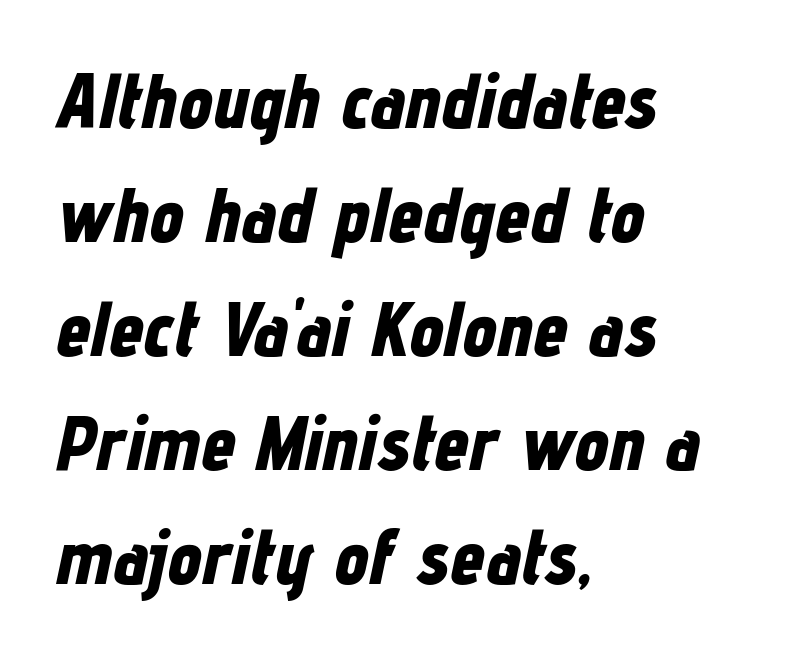
Q: Is the text bold? A: Yes.
Q: Is the text italic (slanted)? A: Yes, it leans right by about 12 degrees.
Q: Is the text underlined? A: No.
Q: How is the paragraph aligned? A: Left-aligned.
Q: Is the spacing between letters normal or unusually wide? A: Normal.
Q: Is the spacing between lines tight, normal or loose? A: Normal.
Q: Width (condensed, normal, or wide)? A: Condensed.
Q: Stroke contrast? A: Low.
Q: x-height? A: Medium.
Q: Monospaced? A: No.
